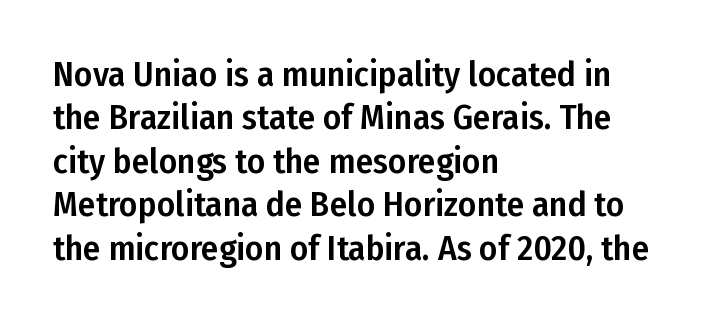
This rendering uses left alignment, leaving the right contour irregular. Each letter keeps its own natural width here, so spacing adapts to shape. Check under the words: just untouched page. A typesetter would call this zero additional tracking. Stroke terminals: plain, sans-serif.
